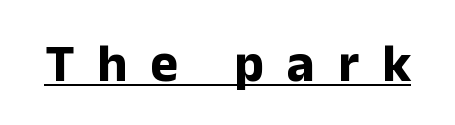
Proportional: the letters do not fall into vertical columns. Every word sits above its own underline. The tracking jumps out immediately: characters are airy and widely separated. A dark, heavy texture on the line: the type is bold. In terms of letterform style, serifs are entirely absent. Upright lettering throughout.
